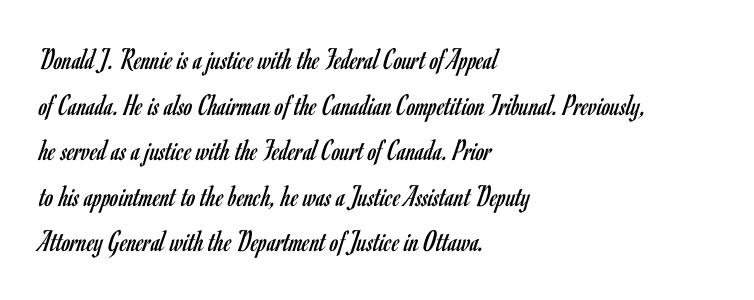
The image shows 31 px regular-weight, condensed sans-serif type; set left-aligned, normal line spacing (1.47x), normal letter spacing, not underlined; low stroke contrast and a small x-height.
